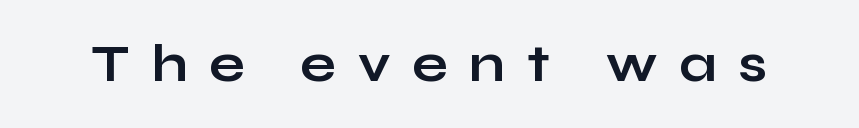
Q: Is the text bold? A: Yes.
Q: Is the text italic (slanted)? A: No, it is upright.
Q: Is the typeface a serif or a sans-serif typeface? A: Sans-serif.
Q: Is the text underlined? A: No.
Q: Is the spacing between letters normal or unusually wide? A: Unusually wide.
Q: Width (condensed, normal, or wide)? A: Wide.
Q: Stroke contrast? A: Low.
Q: x-height? A: Medium.
Q: Monospaced? A: No.
